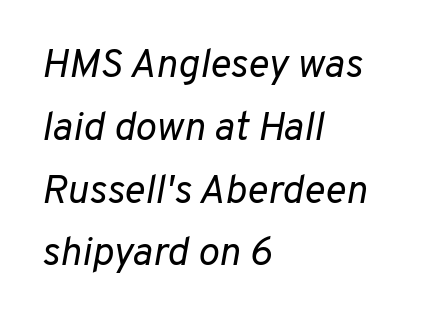
The typesetter chose a ragged-right arrangement here. Honestly, the letter spacing is just normal — you wouldn't notice it. Would a proofreader flag this as italicized? Yes. Note the varied advance widths — an 'i' is clearly narrower than an 'm'. The typeface has the unassuming heft of standard copy or less. The rendering uses a moderate line-height, typical for paragraphs.
